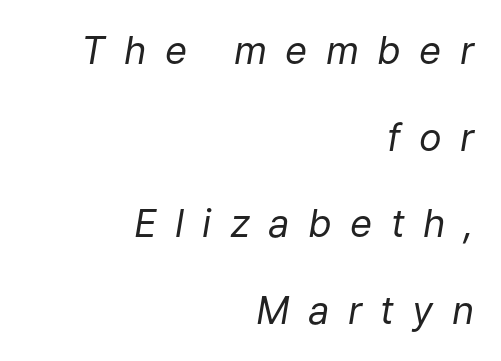
The image shows 38 px regular-weight type, italic (leaning right); set right-aligned, loose line spacing (2.28x), unusually wide letter spacing (+0.48 em), not underlined; low stroke contrast and a medium x-height.
